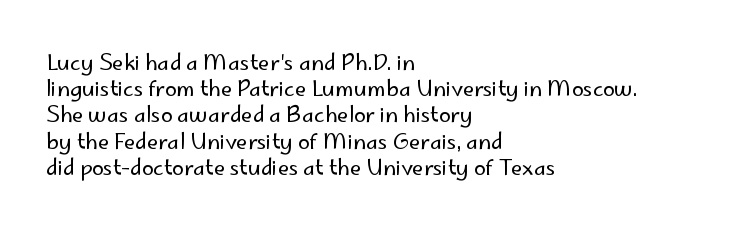
Q: Is the text bold? A: No.
Q: Is the text italic (slanted)? A: No, it is upright.
Q: Is the text underlined? A: No.
Q: How is the paragraph aligned? A: Left-aligned.
Q: Is the spacing between letters normal or unusually wide? A: Normal.
Q: Is the spacing between lines tight, normal or loose? A: Normal.
